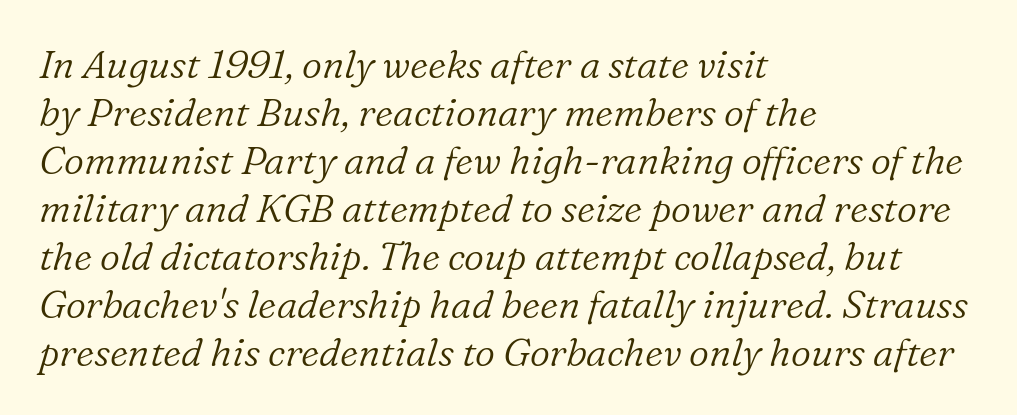
{"serif": "yes", "italic": "yes", "lean": "right", "slant_degrees": 16, "bold": "no", "weight": "light", "width": "normal", "stroke_contrast": "low", "x_height": "medium", "monospaced": "no", "underline": "no", "align": "left", "line_spacing_ratio": 1.23, "letter_spacing": "normal", "letter_spacing_em": 0.0, "glyph_px": 39}
